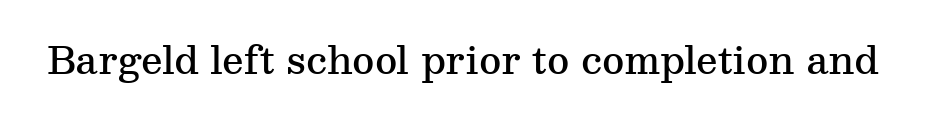
{"serif": "yes", "italic": "no", "bold": "semi", "weight": "semibold", "width": "normal", "stroke_contrast": "medium", "x_height": "medium", "monospaced": "no", "underline": "no", "letter_spacing": "normal", "letter_spacing_em": 0.0, "glyph_px": 38}
